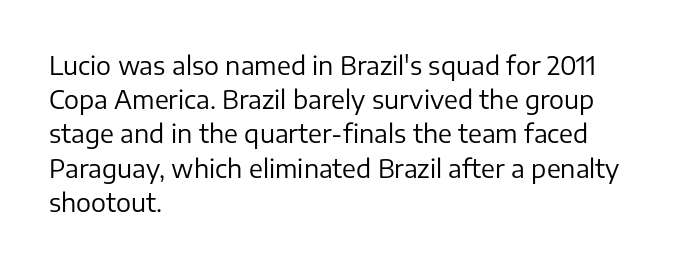
{"italic": "no", "bold": "no", "underline": "no", "align": "left", "line_spacing": "normal", "line_spacing_ratio": 1.37, "letter_spacing": "normal", "letter_spacing_em": 0.0, "glyph_px": 25}
